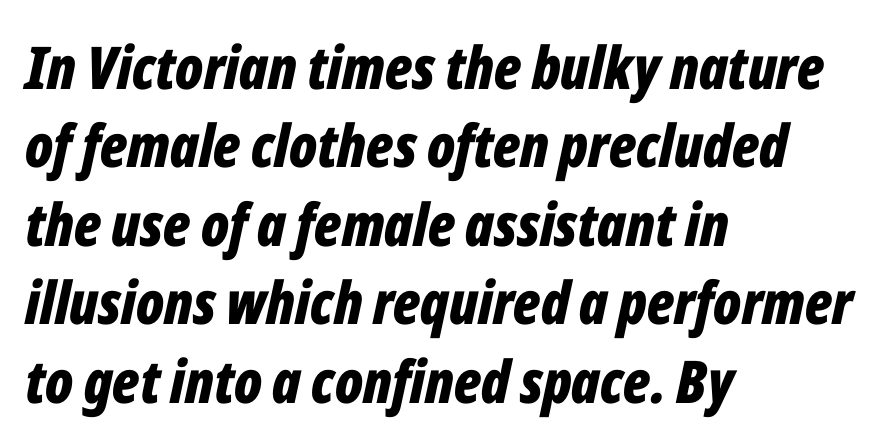
The image shows 59 px bold, condensed type, italic (leaning right); set left-aligned, normal line spacing (1.33x), normal letter spacing, not underlined; low stroke contrast and a medium x-height.
